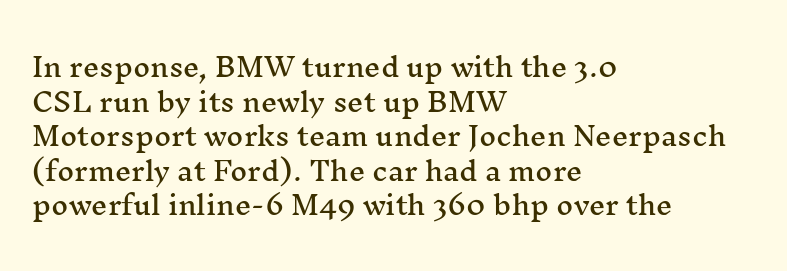
Reading down the block, your eye returns to a fixed left position each line. The line-height multiplier appears to be the usual default. Anything drawn beneath the words? Only blank space. Nope, not italic — everything's standing straight. No extra tracking has been applied to these lines.
